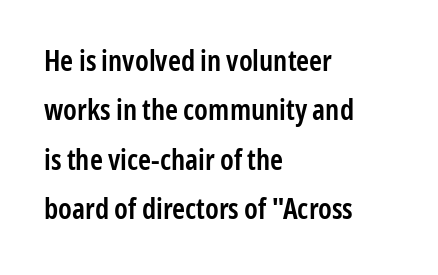
Caption: semibold face, moderately heavy strokes. The rows are spaced the way most documents space them. Which margin do the lines hug? The left one — the right edge is uneven. Any mark beneath the type? The region is blank. No feet cap the strokes, marking this as sans-serif type.
